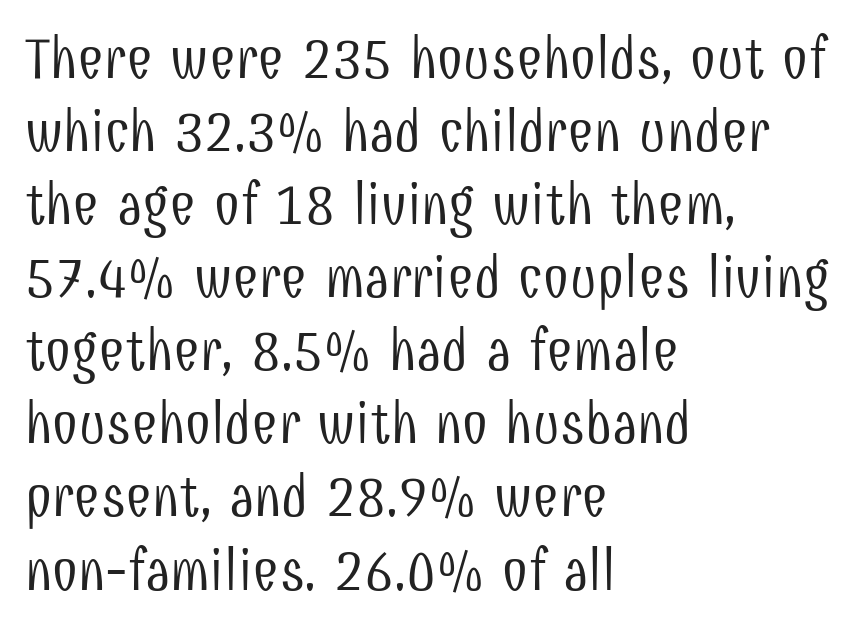
The image shows 58 px light, condensed sans-serif type, upright; set left-aligned, normal line spacing (1.26x), normal letter spacing, not underlined; low stroke contrast and a medium x-height.
